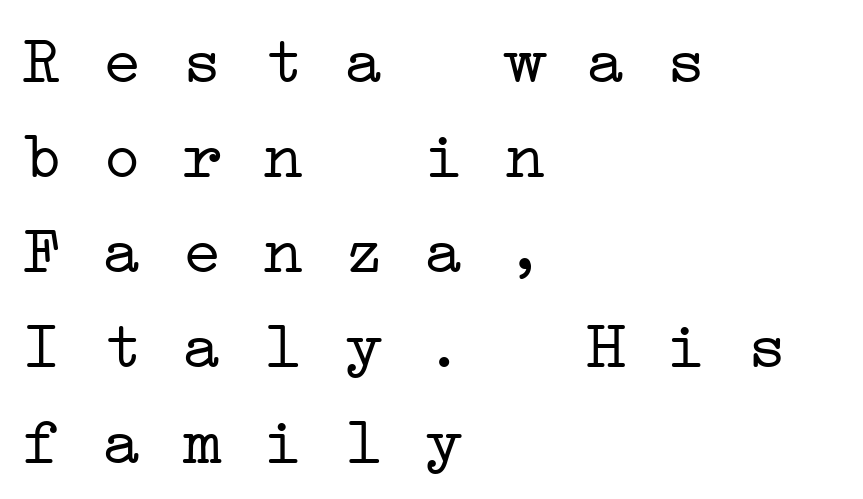
The image shows 67 px light, wide serif type, monospaced; set left-aligned, normal line spacing (1.42x), normal letter spacing, not underlined; low stroke contrast and a medium x-height.
